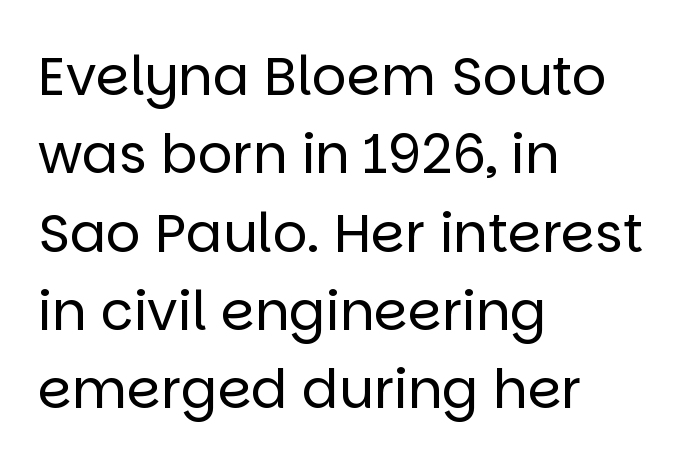
These lines are composed in type without serifs. No chunkiness to these letters — they're not bold. Clear beneath every line of the passage. The paragraph shown leans on its left margin.
